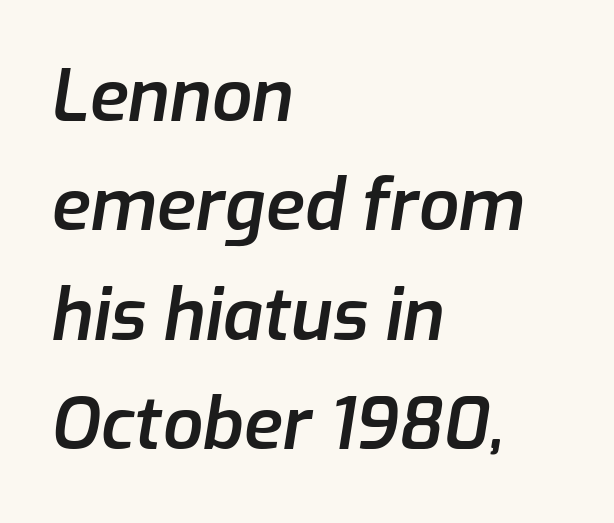
The image shows 71 px semibold type, italic (leaning right); set left-aligned, normal line spacing (1.54x), normal letter spacing, not underlined; low stroke contrast and a medium x-height.
